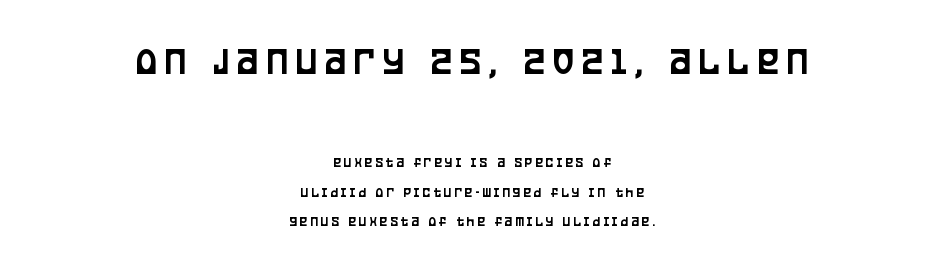
The lettering holds an erect, upright posture throughout. Short and long lines alike share a common midpoint. The designer gave the opening block more size than the closing block. Caption: expanded tracking, letters set apart. Looks like regular typesetting: each glyph gets only the width it needs.
